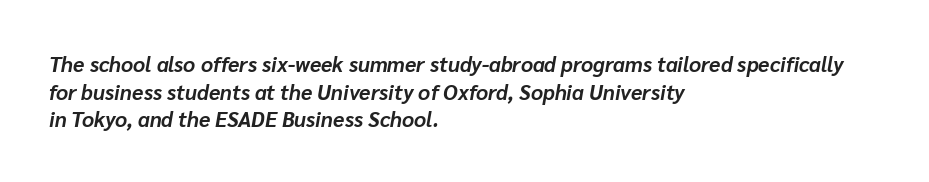
Q: Is the text bold? A: Yes.
Q: Is the text italic (slanted)? A: Yes, it leans right by about 10 degrees.
Q: Is the text underlined? A: No.
Q: How is the paragraph aligned? A: Left-aligned.
Q: Is the spacing between letters normal or unusually wide? A: Normal.
Q: Is the spacing between lines tight, normal or loose? A: Normal.
